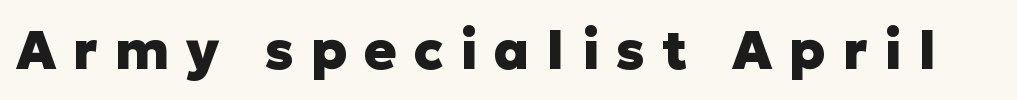
{"serif": "no", "italic": "no", "bold": "yes", "weight": "heavy", "width": "normal", "stroke_contrast": "low", "x_height": "medium", "monospaced": "no", "underline": "no", "letter_spacing": "wide", "letter_spacing_em": 0.31, "glyph_px": 54}
